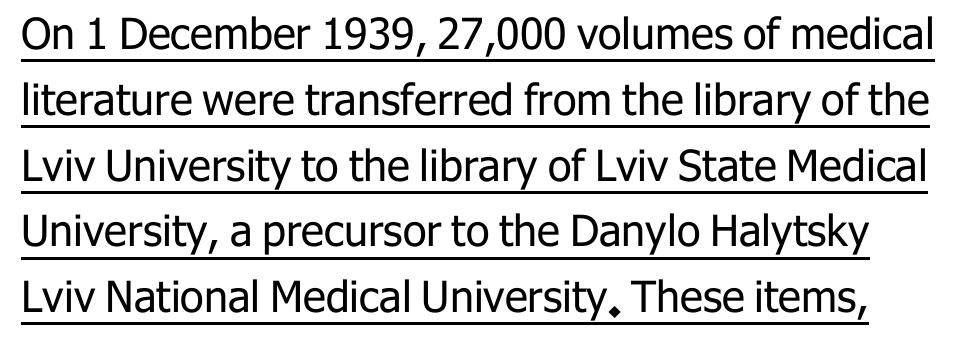
The face looks like a standard text weight, possibly lighter. Serif or sans? Sans — the stroke terminals are bare. Observe the ordinary spacing: letters are neighbours, not strangers. When letters stand straight like this, we call the style roman or upright. These lines are rendered in a variable-pitch font. Honestly, the underline is the first thing you notice here.
